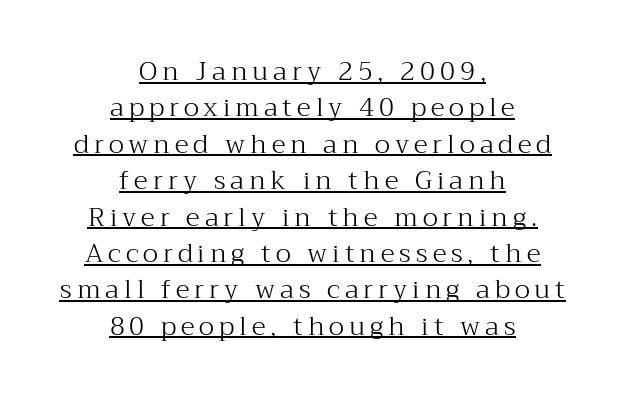
{"italic": "no", "bold": "no", "underline": "yes", "align": "center", "line_spacing": "normal", "line_spacing_ratio": 1.4, "glyph_px": 26}
